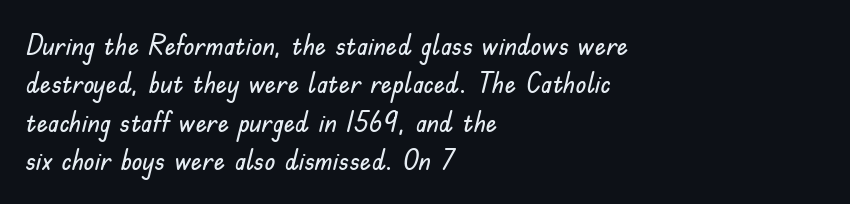
Q: Is the text italic (slanted)? A: Yes.
Q: Is the typeface a serif or a sans-serif typeface? A: Sans-serif.
Q: Is the text underlined? A: No.
Q: How is the paragraph aligned? A: Left-aligned.
Q: Is the spacing between letters normal or unusually wide? A: Normal.
Q: Is the spacing between lines tight, normal or loose? A: Normal.
Q: Width (condensed, normal, or wide)? A: Normal.
Q: Stroke contrast? A: Low.
Q: x-height? A: Small.
Q: Monospaced? A: No.
